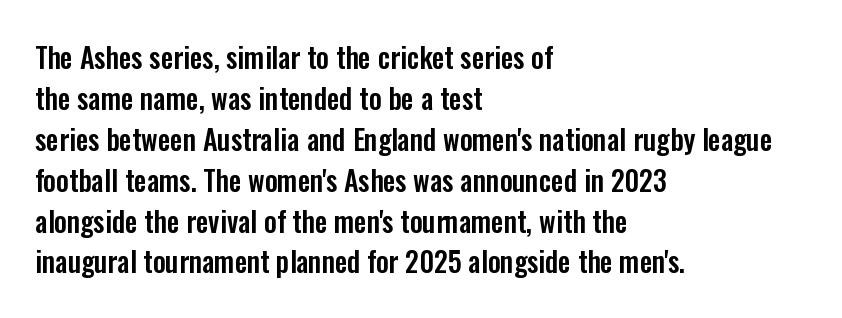
Short note: letters normally spaced. Notice how the stems are strictly vertical — no italics here. Alignment: flush left. Quick note: underline off. A typesetter would call this proportional, since set widths differ per character. A sans-serif font was chosen for this passage.
